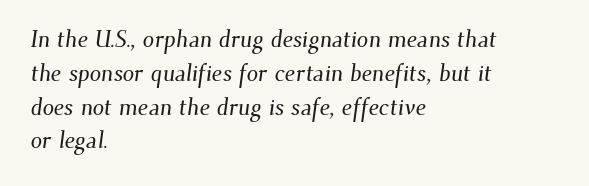
{"underline": "no", "align": "left", "line_spacing": "normal", "line_spacing_ratio": 1.47, "letter_spacing": "normal", "letter_spacing_em": 0.0, "glyph_px": 23}
